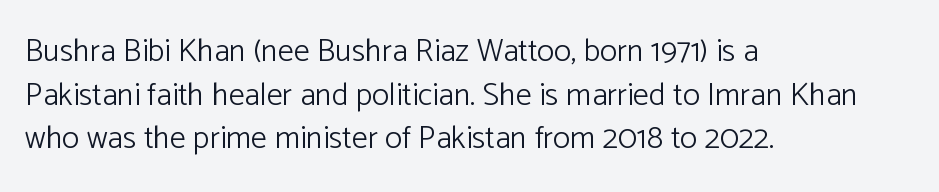
Looks like regular typesetting: each glyph gets only the width it needs. The lines in this sample share a left origin and differ only in where they stop. Is there much room between lines? A standard amount, neither cramped nor airy. Descender tails drop into unmarked territory. Nothing heavy about these letters — not bold at all.
